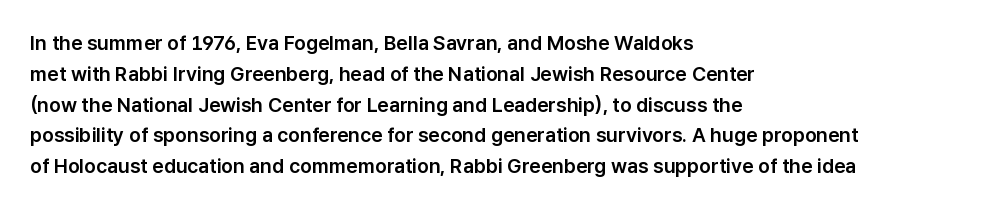
{"italic": "no", "underline": "no", "align": "left", "line_spacing": "normal", "line_spacing_ratio": 1.54, "letter_spacing": "normal", "letter_spacing_em": 0.0, "glyph_px": 20}
